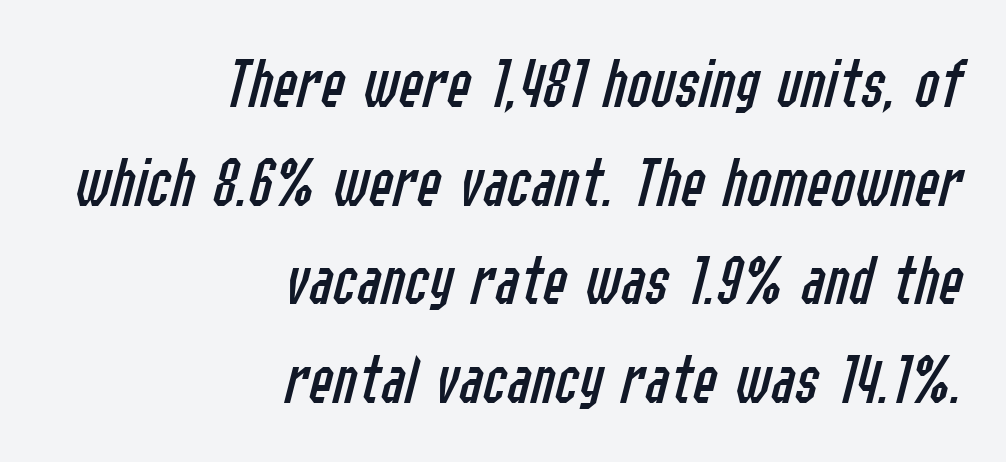
{"italic": "yes", "lean": "right", "slant_degrees": 14, "bold": "no", "weight": "regular", "width": "condensed", "stroke_contrast": "low", "x_height": "medium", "monospaced": "no", "underline": "no", "align": "right", "line_spacing": "normal", "line_spacing_ratio": 1.37, "letter_spacing": "normal", "letter_spacing_em": 0.0, "glyph_px": 72}
